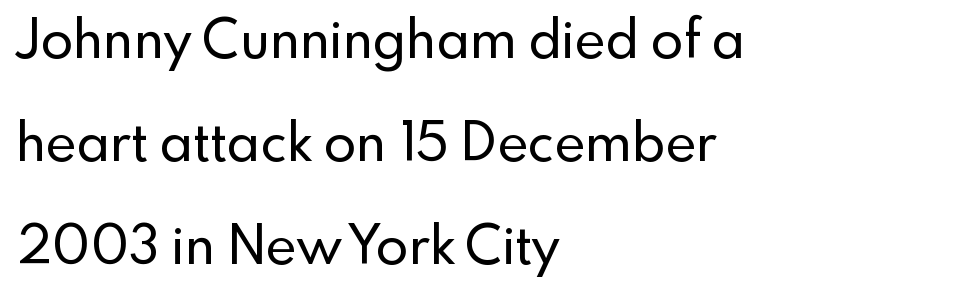
{"serif": "no", "italic": "no", "width": "normal", "x_height": "small", "monospaced": "no", "underline": "no", "align": "left", "line_spacing": "loose", "line_spacing_ratio": 1.94, "letter_spacing": "normal", "letter_spacing_em": 0.0, "glyph_px": 53}
